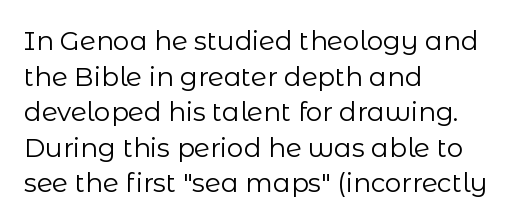
The line texture is even and compact thanks to regular tracking. Honestly, the row spacing looks completely unremarkable. Every row of glyphs begins at an identical x-position on the left. The letters stand straight up with perfectly vertical stems. Stroke thickness stays within the range of a standard reading face or lighter. Unmarked baselines from the first word to the last.
